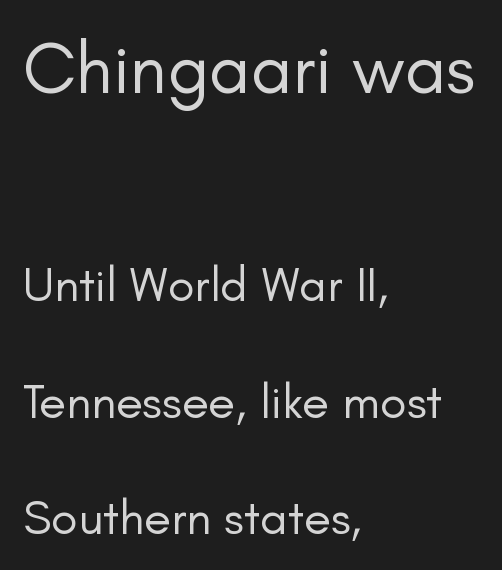
{"serif": "no", "italic": "no", "bold": "no", "weight": "regular", "width": "normal", "stroke_contrast": "low", "x_height": "small", "monospaced": "no", "underline": "no", "align": "left", "line_spacing": "loose", "line_spacing_ratio": 2.37, "letter_spacing": "normal", "letter_spacing_em": 0.0, "larger_block": "first", "size_ratio": 1.49, "glyph_px": 73}
